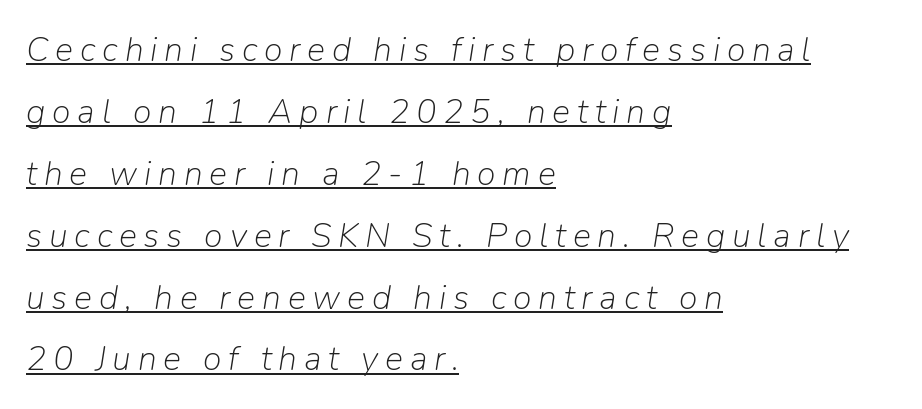
Spacing verdict: proportional, widths tailored to each character. The typesetter chose a ragged-right arrangement here. Students, observe the line beneath the letters — that is underlining. Looking at the ascenders, they clearly lean. This is not heavy type; no bold has been used. Between one letter and the next there's a generous, obvious gap.
